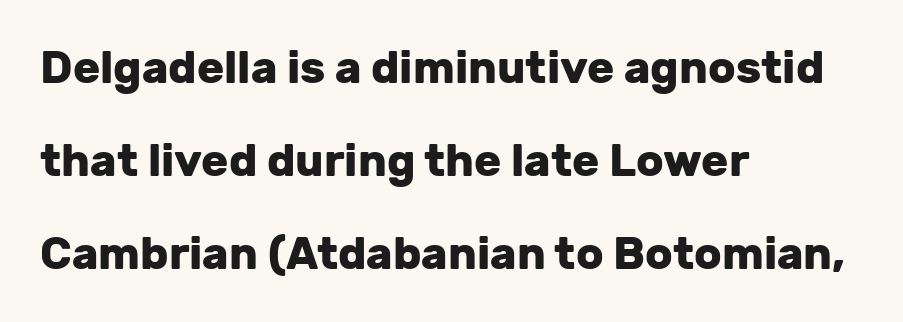
{"serif": "no", "italic": "no", "bold": "yes", "weight": "heavy", "width": "normal", "stroke_contrast": "low", "x_height": "medium", "monospaced": "no", "underline": "no", "align": "left", "line_spacing": "loose", "line_spacing_ratio": 2.07, "letter_spacing": "normal", "letter_spacing_em": 0.0, "glyph_px": 45}
